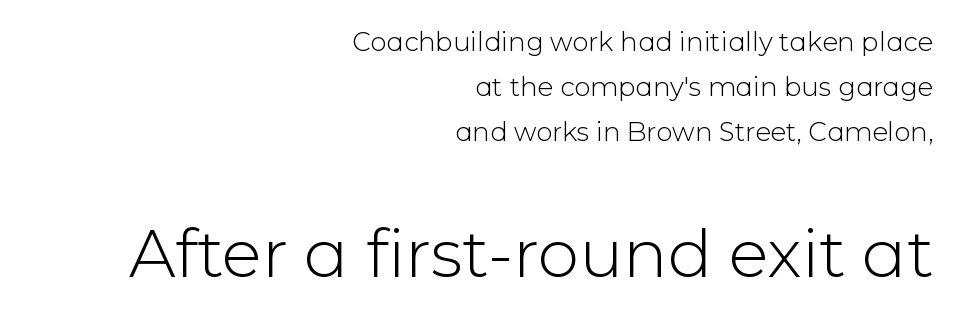
The image shows 66 px light sans-serif type, upright; set right-aligned, line spacing 1.73x, normal letter spacing, not underlined; the second (bottom) block is 2.54x larger; low stroke contrast and a medium x-height.
